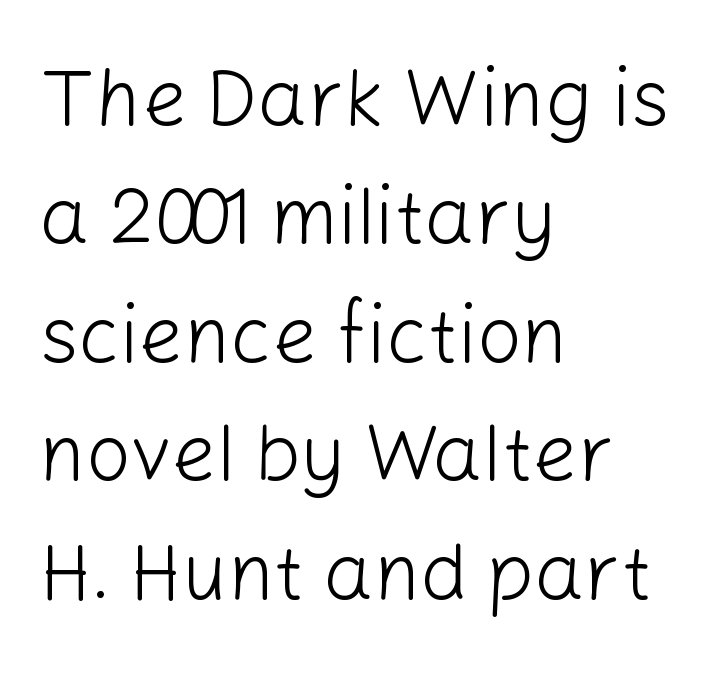
Q: Is the text bold? A: No.
Q: Is the text italic (slanted)? A: No, it is upright.
Q: Is the typeface a serif or a sans-serif typeface? A: Sans-serif.
Q: Is the text underlined? A: No.
Q: How is the paragraph aligned? A: Left-aligned.
Q: Is the spacing between letters normal or unusually wide? A: Normal.
Q: Is the spacing between lines tight, normal or loose? A: Normal.
Q: Width (condensed, normal, or wide)? A: Normal.
Q: Stroke contrast? A: Low.
Q: x-height? A: Medium.
Q: Monospaced? A: No.
